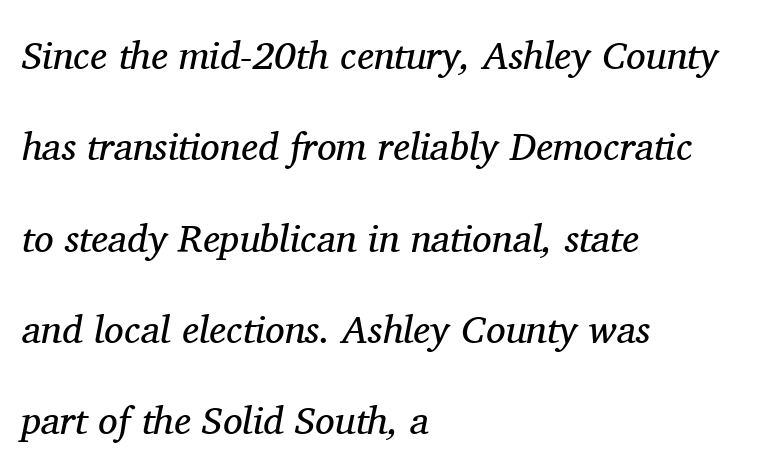
Q: Is the text bold? A: No.
Q: Is the text italic (slanted)? A: Yes, it leans right by about 11 degrees.
Q: Is the typeface a serif or a sans-serif typeface? A: Serif.
Q: Is the text underlined? A: No.
Q: How is the paragraph aligned? A: Left-aligned.
Q: Is the spacing between letters normal or unusually wide? A: Normal.
Q: Is the spacing between lines tight, normal or loose? A: Loose.
Q: Width (condensed, normal, or wide)? A: Normal.
Q: Stroke contrast? A: Medium.
Q: x-height? A: Medium.
Q: Monospaced? A: No.
